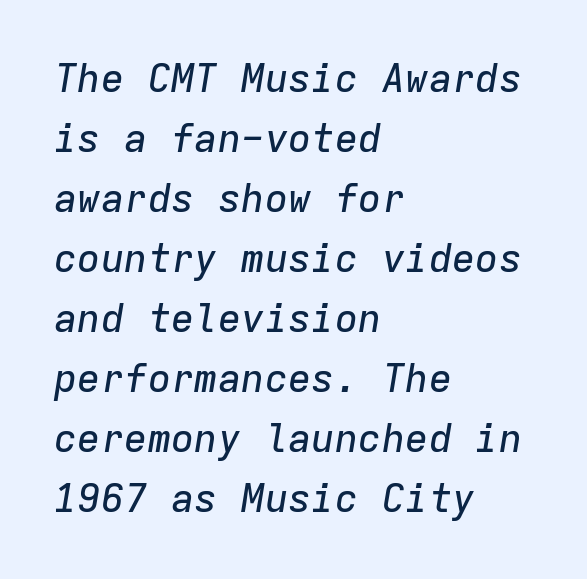
Nobody drew a line under any word here. These lines are rendered in a fixed-pitch font. Does the lettering tilt? It does — this is italic. Look at the tracking — it's just the regular setting, nothing added. Baseline-to-baseline distance is the conventional proportion of letter height.
